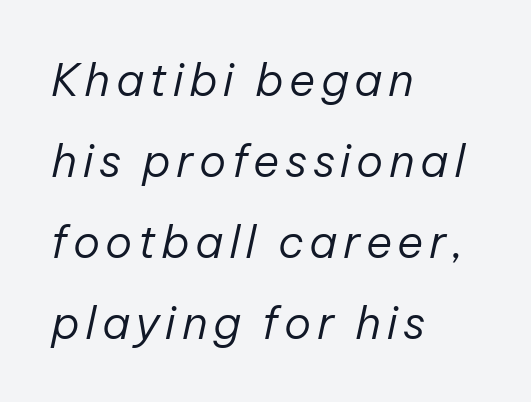
The image shows 45 px regular-weight type, italic (leaning right); set left-aligned, line spacing 1.8x, not underlined; low stroke contrast and a medium x-height.
